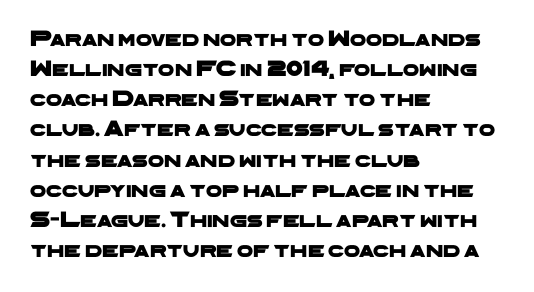
Q: Is the text underlined? A: No.
Q: How is the paragraph aligned? A: Left-aligned.
Q: Is the spacing between letters normal or unusually wide? A: Normal.
Q: Is the spacing between lines tight, normal or loose? A: Normal.
